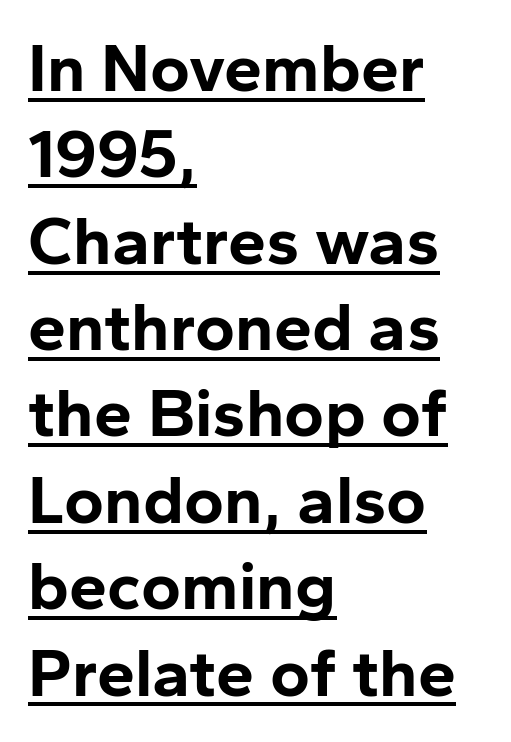
These lines stack with their left ends in a neat column. The type is set solid horizontally, with unmodified tracking. The rendering uses natural spacing where letterforms have individual widths. The glyphs in this specimen are sans serif. The face used here appears with an underline applied. The typography opts for an upright posture over an oblique one.
